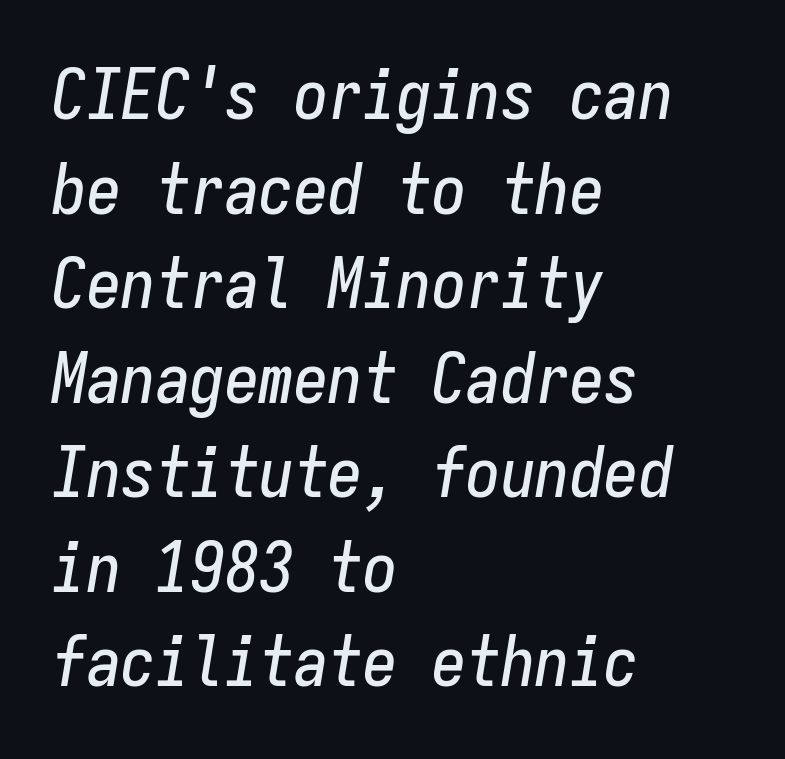
Q: Is the text italic (slanted)? A: Yes, it leans right by about 9 degrees.
Q: Is the text underlined? A: No.
Q: How is the paragraph aligned? A: Left-aligned.
Q: Is the spacing between letters normal or unusually wide? A: Normal.
Q: Is the spacing between lines tight, normal or loose? A: Normal.
Q: Width (condensed, normal, or wide)? A: Condensed.
Q: Stroke contrast? A: Low.
Q: x-height? A: Medium.
Q: Monospaced? A: Yes.
